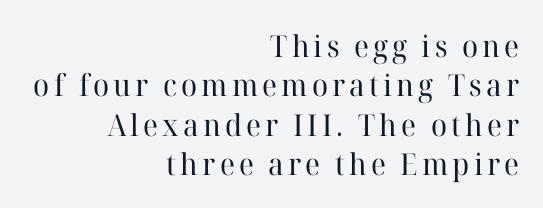
{"serif": "yes", "italic": "no", "bold": "no", "weight": "regular", "width": "normal", "stroke_contrast": "high", "x_height": "medium", "monospaced": "no", "underline": "no", "align": "right", "line_spacing": "normal", "line_spacing_ratio": 1.31, "glyph_px": 30}
